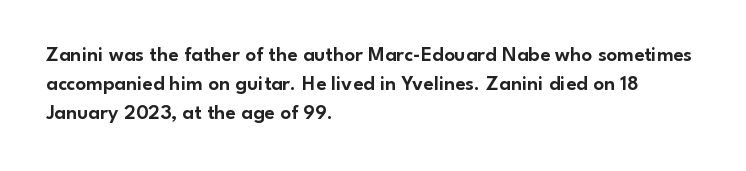
{"italic": "no", "underline": "no", "align": "left", "line_spacing": "normal", "line_spacing_ratio": 1.39, "letter_spacing": "normal", "letter_spacing_em": 0.0, "glyph_px": 21}
